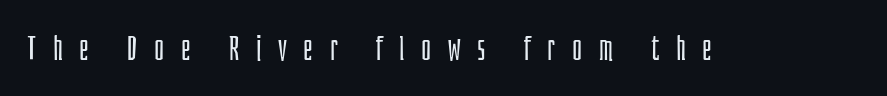
A clean baseline with only descenders dipping below it. The passage shown is typed in a proportional face where columns would drift. Words appear elongated and porous because spacing is wide. Classification — sans serif. The letters look calm and open, with moderate or lighter stems. Designer's note — italics off, roman on.
